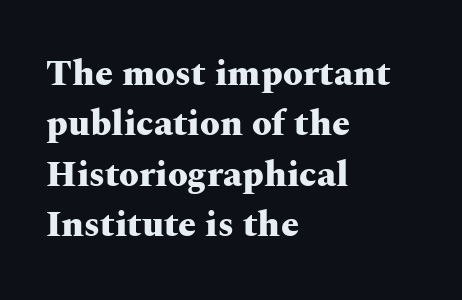
Q: Is the text bold? A: Yes.
Q: Is the text italic (slanted)? A: No, it is upright.
Q: Is the typeface a serif or a sans-serif typeface? A: Serif.
Q: Is the text underlined? A: No.
Q: How is the paragraph aligned? A: Left-aligned.
Q: Is the spacing between letters normal or unusually wide? A: Normal.
Q: Is the spacing between lines tight, normal or loose? A: Normal.
Q: Width (condensed, normal, or wide)? A: Wide.
Q: Stroke contrast? A: Medium.
Q: x-height? A: Medium.
Q: Monospaced? A: No.
